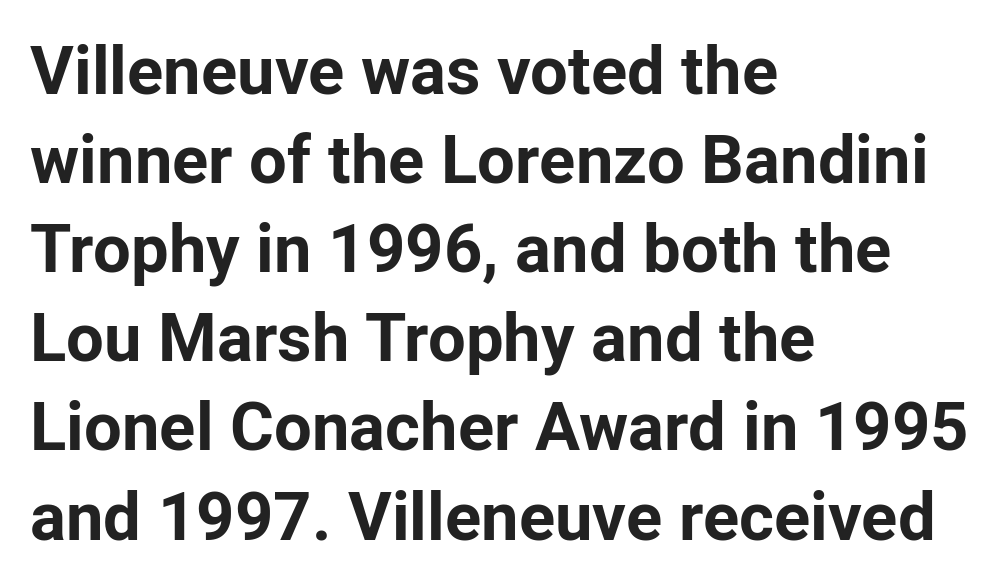
{"serif": "no", "italic": "no", "bold": "yes", "weight": "bold", "width": "normal", "stroke_contrast": "low", "x_height": "medium", "monospaced": "no", "underline": "no", "align": "left", "line_spacing": "normal", "line_spacing_ratio": 1.33, "letter_spacing": "normal", "letter_spacing_em": 0.0, "glyph_px": 67}
